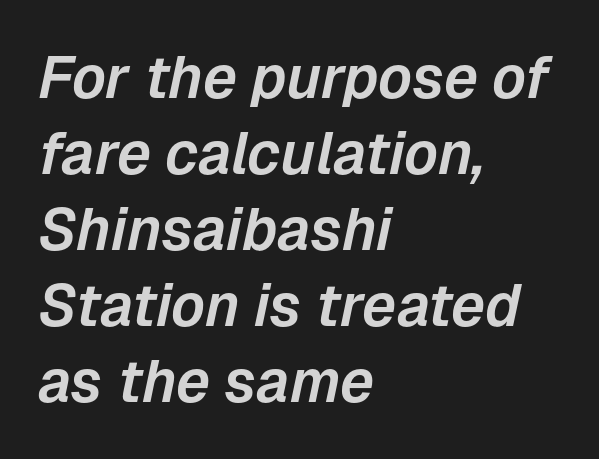
{"italic": "yes", "lean": "right", "slant_degrees": 12, "width": "normal", "stroke_contrast": "low", "x_height": "medium", "monospaced": "no", "underline": "no", "align": "left", "line_spacing": "normal", "line_spacing_ratio": 1.29, "letter_spacing": "normal", "letter_spacing_em": 0.0, "glyph_px": 59}
